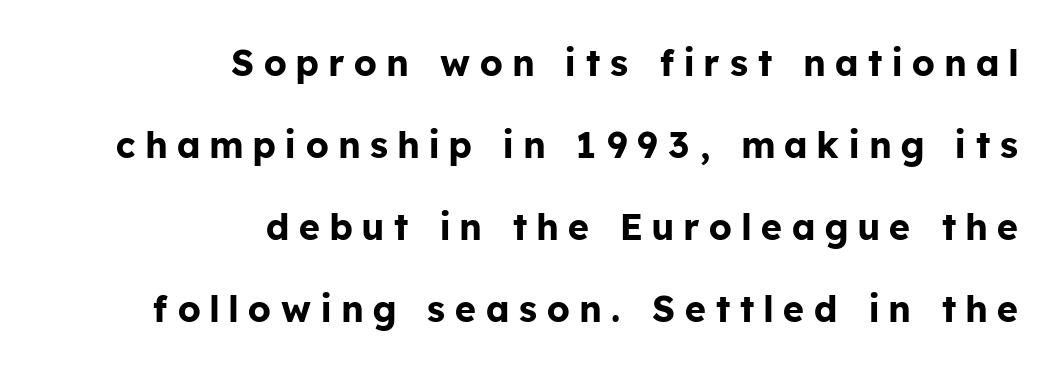
Q: Is the text bold? A: Yes.
Q: Is the text italic (slanted)? A: No, it is upright.
Q: Is the typeface a serif or a sans-serif typeface? A: Sans-serif.
Q: Is the text underlined? A: No.
Q: How is the paragraph aligned? A: Right-aligned.
Q: Is the spacing between letters normal or unusually wide? A: Unusually wide.
Q: Is the spacing between lines tight, normal or loose? A: Loose.
Q: Width (condensed, normal, or wide)? A: Normal.
Q: Stroke contrast? A: Low.
Q: x-height? A: Medium.
Q: Monospaced? A: No.
